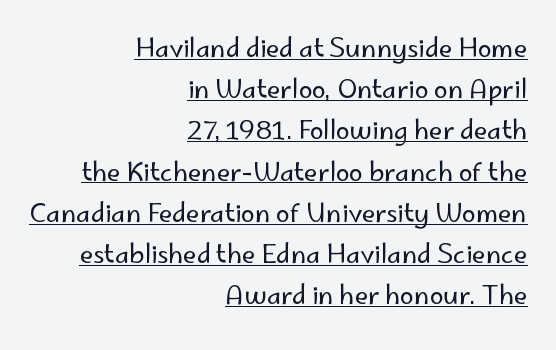
Words appear dense and cohesive because spacing is normal. Horizontal bands of white between lines are of average thickness. The specimen reads as upright at a glance. The face looks like a standard text weight, possibly lighter. Check the space under the baseline: a stroke is drawn there.
